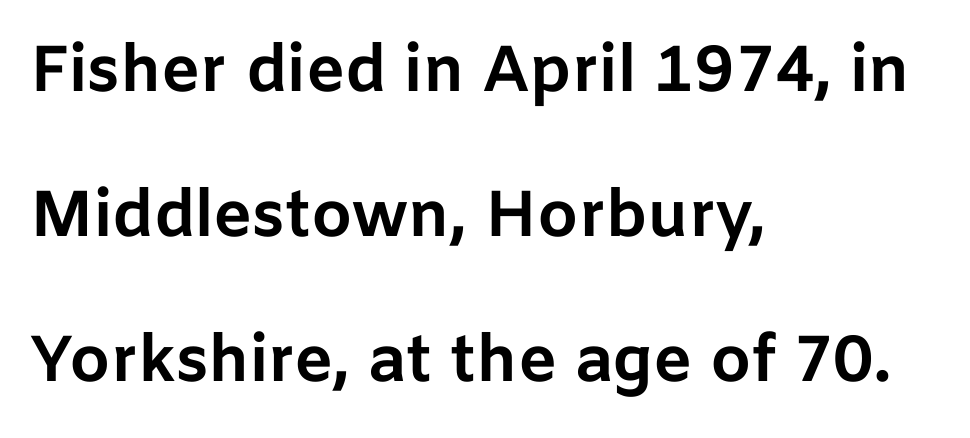
{"serif": "no", "italic": "no", "bold": "yes", "weight": "bold", "width": "normal", "stroke_contrast": "low", "x_height": "medium", "monospaced": "no", "underline": "no", "align": "left", "line_spacing": "loose", "line_spacing_ratio": 2.23, "letter_spacing": "normal", "letter_spacing_em": 0.0, "glyph_px": 65}
